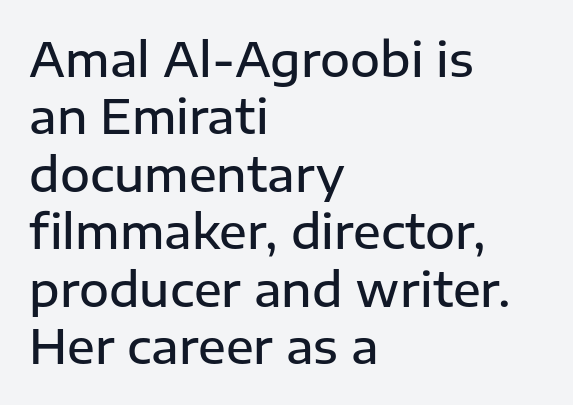
The image shows 46 px semibold sans-serif type, upright; set left-aligned, normal line spacing (1.25x), normal letter spacing, not underlined; low stroke contrast and a medium x-height.
